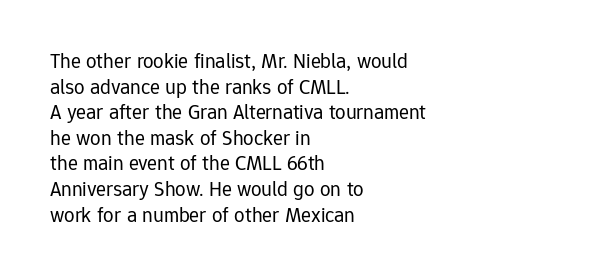
Q: Is the text bold? A: No.
Q: Is the text italic (slanted)? A: No, it is upright.
Q: Is the text underlined? A: No.
Q: How is the paragraph aligned? A: Left-aligned.
Q: Is the spacing between letters normal or unusually wide? A: Normal.
